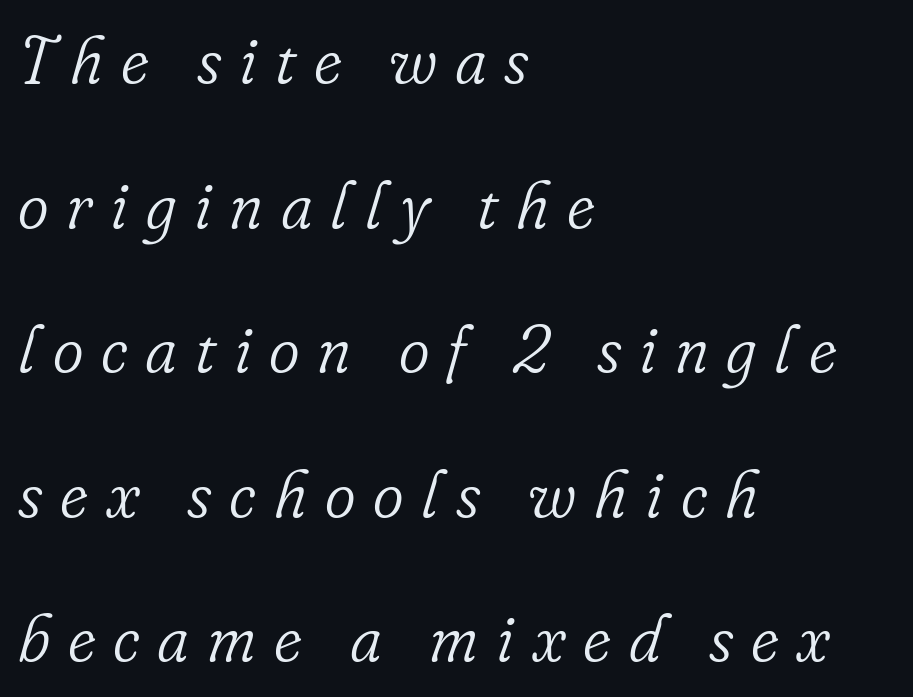
The area under the type is left untouched. The passage shown stacks its lines with a broad gap. No chunkiness to these letters — they're not bold. Serif or sans? Serif — the stroke terminals have little feet. Emphasis-style slanted type is in use. The rendering anchors every line to the left-hand side.
